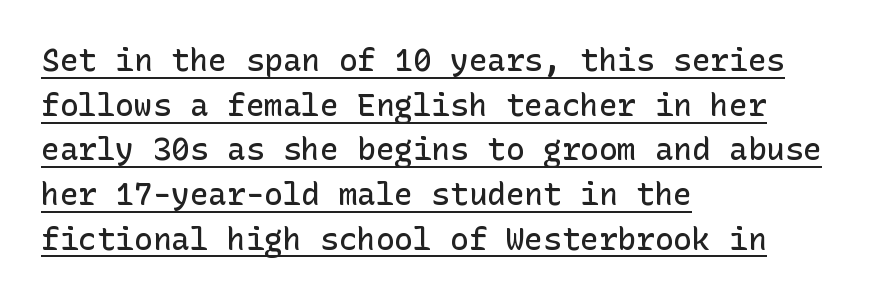
The image shows 31 px semibold sans-serif type, upright; set left-aligned, normal line spacing (1.44x), normal letter spacing, underlined; low stroke contrast and a medium x-height.
